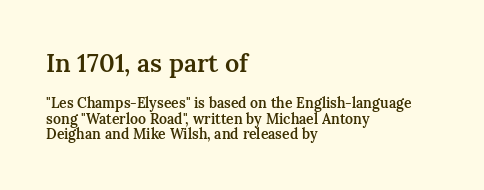
The image shows 25 px text type, upright; set left-aligned, tight line spacing (1.1x), normal letter spacing, not underlined; the first (top) block is 1.79x larger.
